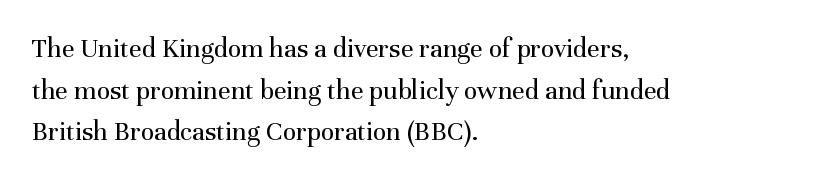
Leftover space on each line is placed entirely after the last word. The vertical gap from one line to the next is medium. Rule under the text: the space is simply empty. A serif font was chosen for this passage.
